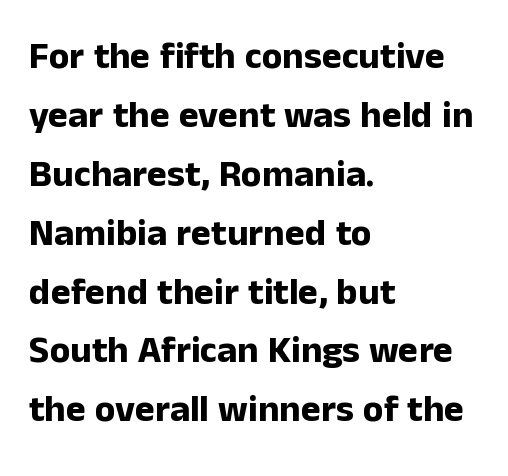
{"serif": "no", "italic": "no", "bold": "yes", "weight": "bold", "width": "normal", "stroke_contrast": "low", "x_height": "medium", "monospaced": "no", "underline": "no", "align": "left", "line_spacing": "normal", "line_spacing_ratio": 1.55, "letter_spacing": "normal", "letter_spacing_em": 0.0, "glyph_px": 38}
